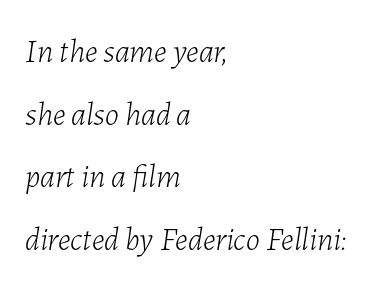
The passage shown leans; its letterforms are oblique. Is this a fixed-width face? No — the glyphs have proportional, varying widths. Characters follow at the spacing the type designer built in. Check the space under the baseline: it is left empty. Stem width sits at or under what a default text font uses. Does the copy run flush right? No — it runs flush left.
